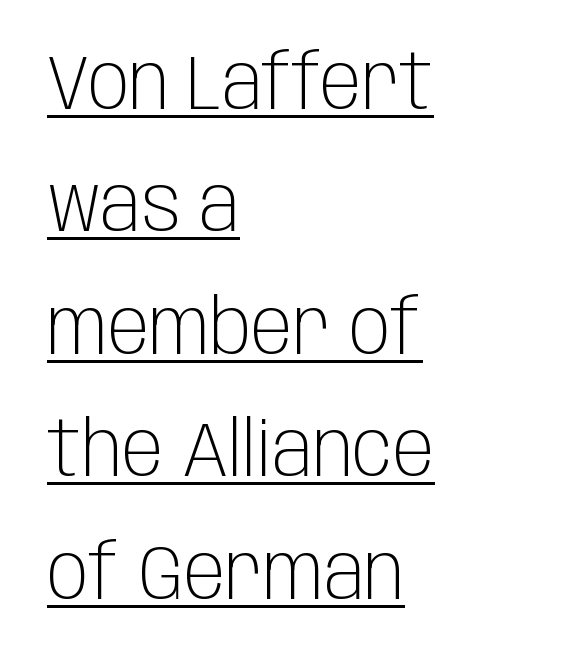
Q: Is the text bold? A: No.
Q: Is the text italic (slanted)? A: No, it is upright.
Q: Is the typeface a serif or a sans-serif typeface? A: Sans-serif.
Q: Is the text underlined? A: Yes.
Q: How is the paragraph aligned? A: Left-aligned.
Q: Is the spacing between letters normal or unusually wide? A: Normal.
Q: Is the spacing between lines tight, normal or loose? A: Normal.
Q: Width (condensed, normal, or wide)? A: Condensed.
Q: Stroke contrast? A: Low.
Q: x-height? A: Large.
Q: Monospaced? A: No.
